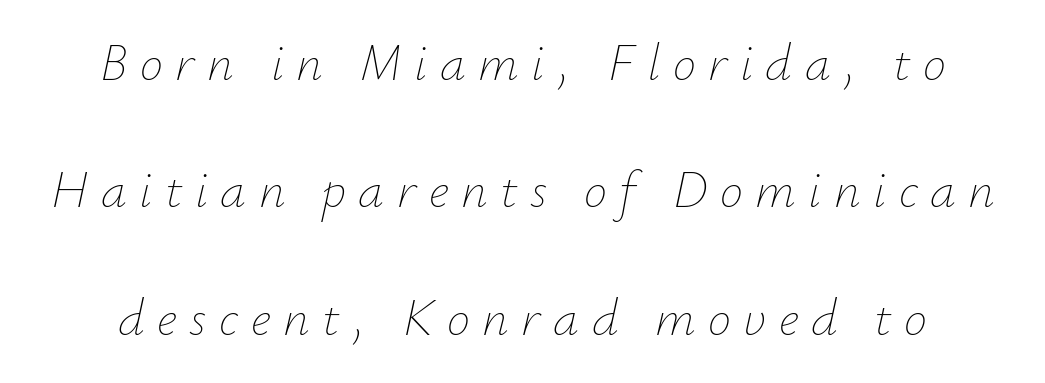
The passage shown stacks its lines with a broad gap. Anything drawn beneath the words? Only blank space. You can tell it's italic because the verticals aren't actually vertical. The weight would be labelled regular, book, light, or lighter still.
